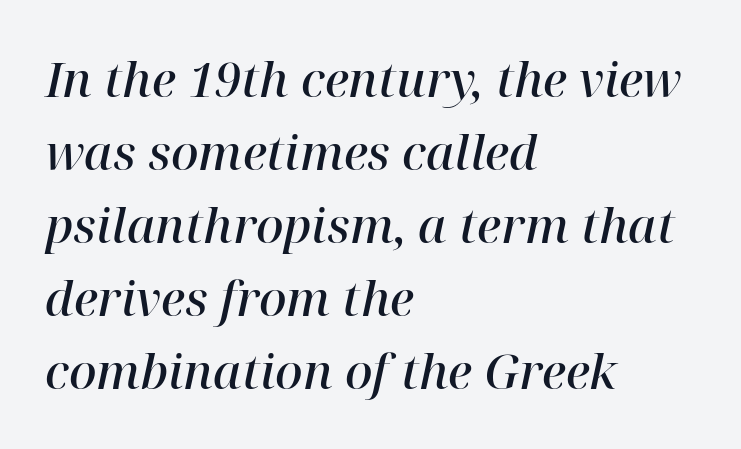
Q: Is the text bold? A: Semi-bold.
Q: Is the text italic (slanted)? A: Yes, it leans right by about 12 degrees.
Q: Is the typeface a serif or a sans-serif typeface? A: Serif.
Q: Is the text underlined? A: No.
Q: How is the paragraph aligned? A: Left-aligned.
Q: Is the spacing between letters normal or unusually wide? A: Normal.
Q: Is the spacing between lines tight, normal or loose? A: Normal.
Q: Width (condensed, normal, or wide)? A: Normal.
Q: Stroke contrast? A: High.
Q: x-height? A: Medium.
Q: Monospaced? A: No.
